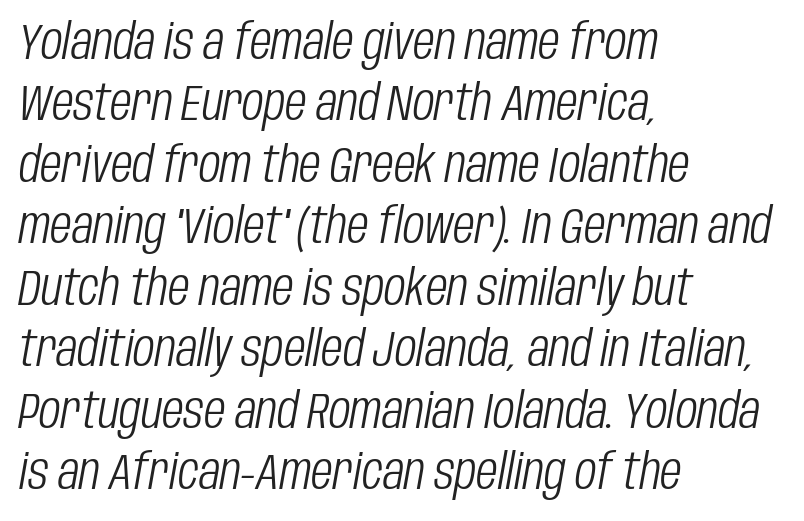
Counters stay open thanks to moderate or lighter strokes. If you drew a line through each stem, it would be angled. Each row of text sits above clean, open space. Note the varied advance widths — an 'i' is clearly narrower than an 'm'. Short note: letters normally spaced. Every row of glyphs begins at an identical x-position on the left.
